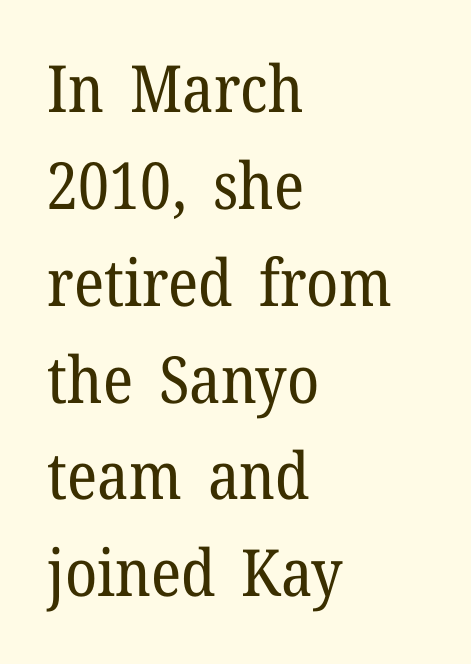
{"serif": "yes", "italic": "no", "bold": "no", "weight": "regular", "width": "normal", "stroke_contrast": "low", "x_height": "medium", "monospaced": "no", "underline": "no", "align": "left", "line_spacing": "normal", "line_spacing_ratio": 1.49, "letter_spacing": "normal", "letter_spacing_em": 0.0, "glyph_px": 65}
